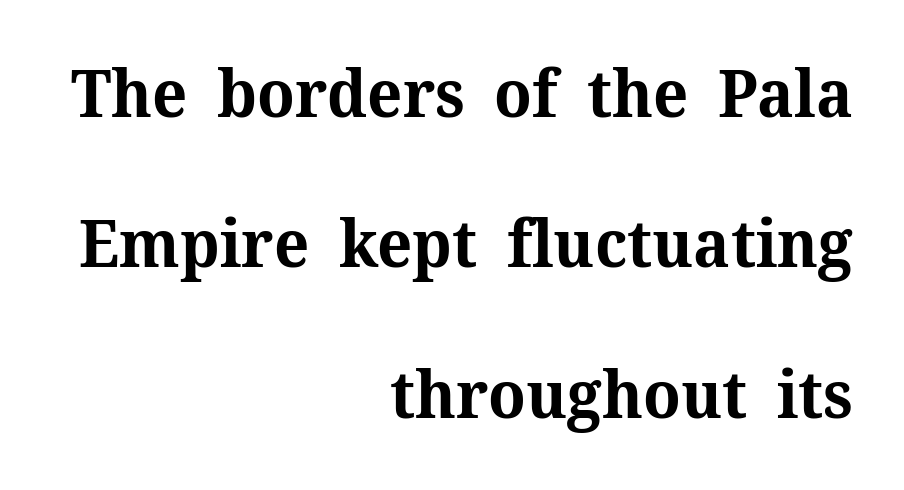
{"serif": "yes", "italic": "no", "bold": "yes", "weight": "bold", "width": "normal", "stroke_contrast": "medium", "x_height": "medium", "monospaced": "no", "underline": "no", "align": "right", "line_spacing": "loose", "line_spacing_ratio": 2.28, "letter_spacing": "normal", "letter_spacing_em": 0.0, "glyph_px": 66}
